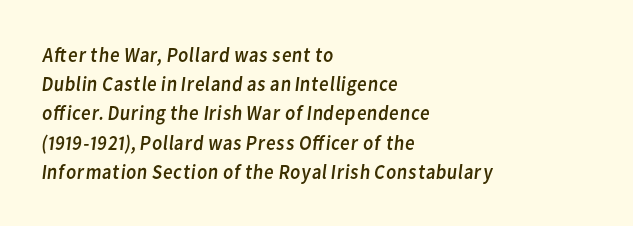
Students, note that the glyphs here touch the page at normal intervals. Horizontal bands of white between lines are of average thickness. Unbolded letterforms with no extra heft. The area under the type is left untouched. Typeset ragged right — the left edge is the straight one.
